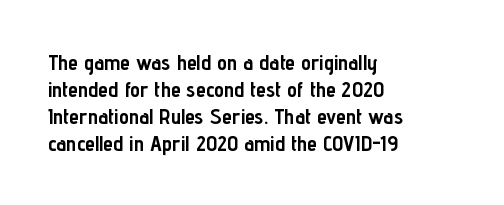
{"italic": "no", "bold": "yes", "underline": "no", "align": "left", "line_spacing_ratio": 1.22, "letter_spacing": "normal", "letter_spacing_em": 0.0, "glyph_px": 22}
